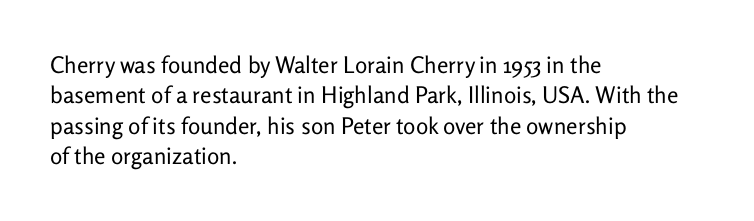
The image shows 23 px text type, upright; set left-aligned, normal line spacing (1.32x), normal letter spacing, not underlined.
